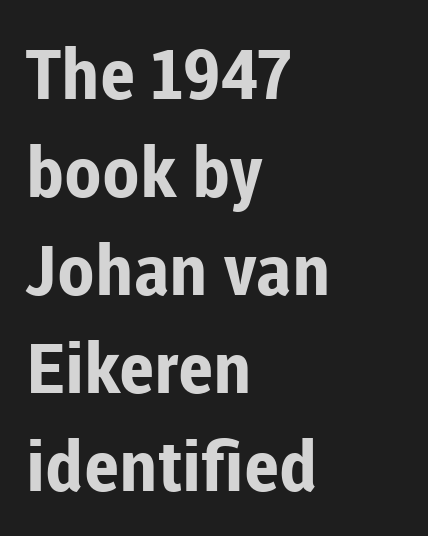
The image shows 69 px bold sans-serif type, upright; set left-aligned, normal line spacing (1.42x), normal letter spacing, not underlined; low stroke contrast and a medium x-height.
